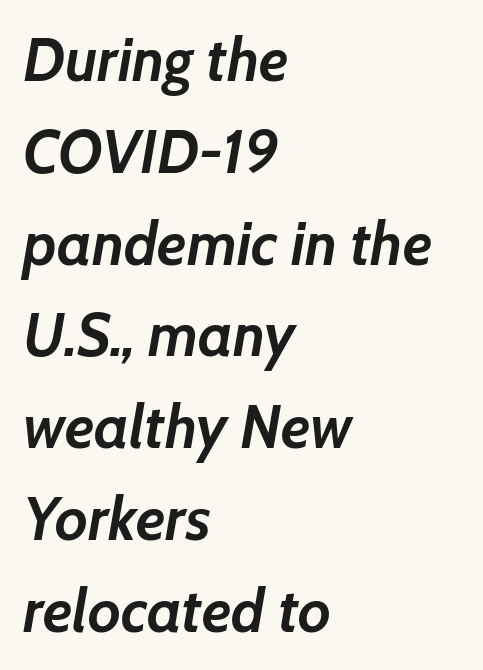
The vertical gap from one line to the next is medium. This sample uses plain, unmodified letter spacing. The face used here has a pronounced slope to its letters. Weight: bold.
